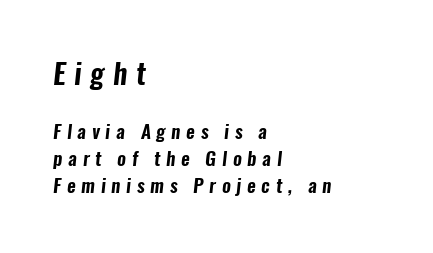
The image shows 29 px condensed sans-serif type; set left-aligned, normal line spacing (1.43x), unusually wide letter spacing (+0.3 em), not underlined; the first (top) block is 1.53x larger; low stroke contrast and a medium x-height.
